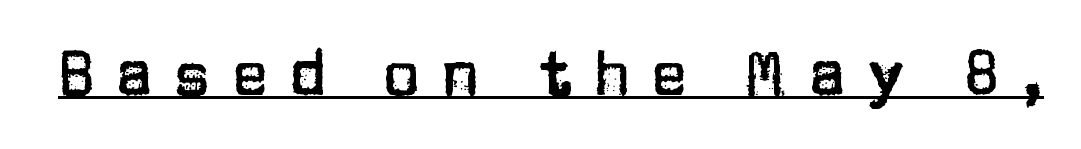
This rendering employs a face without finishing strokes, i.e., a sans-serif. The horizontal fit of the characters is loose and conspicuously gappy. This sample carries an underscore along the baseline area. Character widths vary here, with narrow letters taking less room than wide ones.
